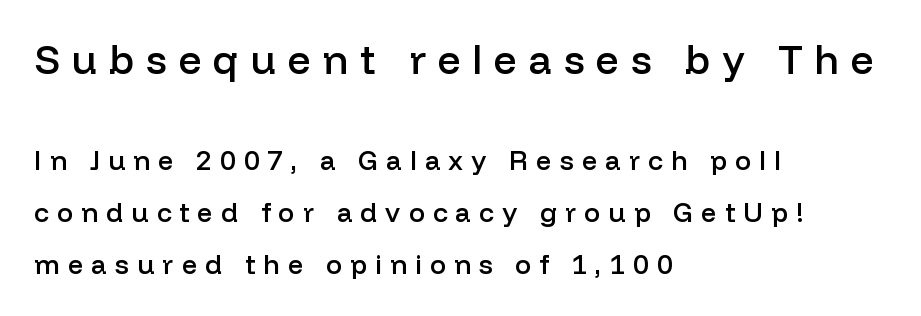
The image shows 40 px semibold sans-serif type, upright; set left-aligned, loose line spacing (1.93x), unusually wide letter spacing (+0.3 em), not underlined; the first (top) block is 1.48x larger; low stroke contrast and a medium x-height.
